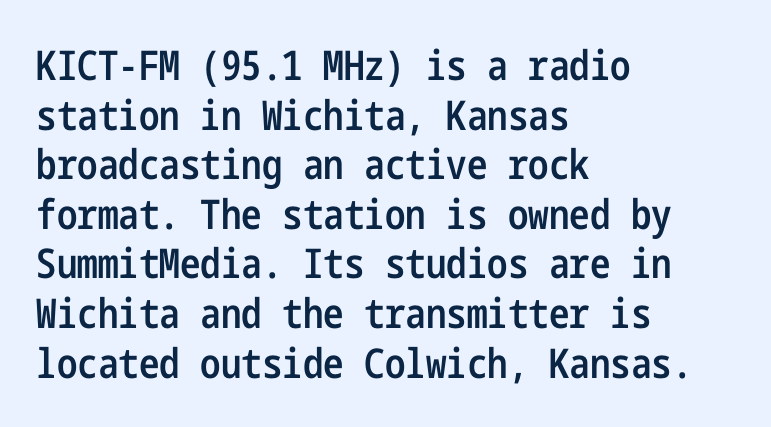
{"serif": "no", "italic": "no", "bold": "semi", "weight": "semibold", "width": "condensed", "stroke_contrast": "low", "x_height": "medium", "underline": "no", "align": "left", "line_spacing_ratio": 1.21, "letter_spacing": "normal", "letter_spacing_em": 0.0, "glyph_px": 41}
